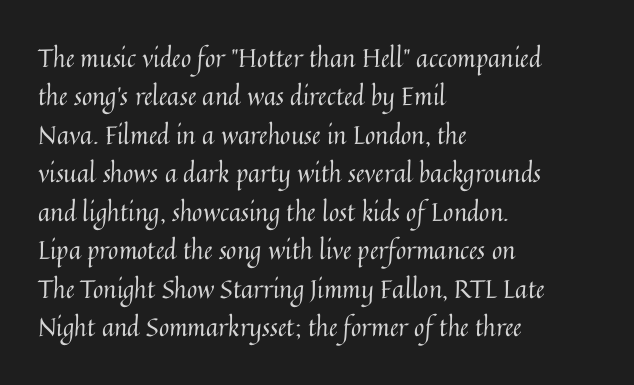
{"bold": "no", "underline": "no", "align": "left", "line_spacing": "normal", "line_spacing_ratio": 1.54, "letter_spacing": "normal", "letter_spacing_em": 0.0, "glyph_px": 25}
